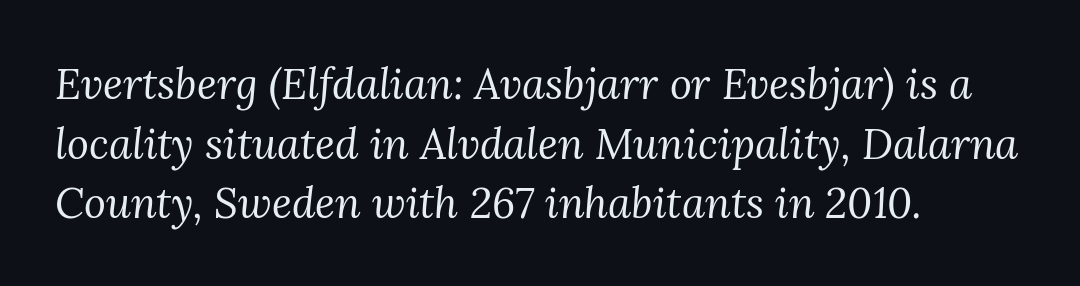
The letters carry serifs — small finishing strokes at the ends of their stems. Here the designer chose a conventional face with non-uniform glyph widths. Letter spacing: default. Rows of type keep a routine distance in the vertical direction.
